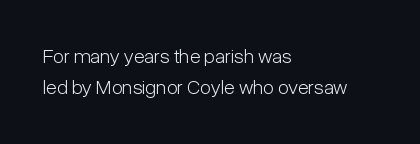
Unmarked baselines from the first word to the last. Between one letter and the next there's only the usual sliver of space. Left-aligned paragraph, ragged on the right. Compared with typical paragraphs, the rows here are spaced about the same. It's the straight-up-and-down kind of type.
